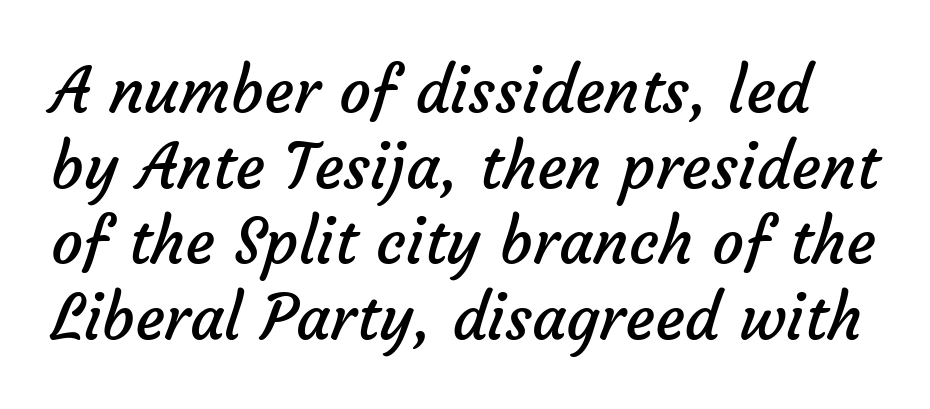
Q: Is the text bold? A: No.
Q: Is the typeface a serif or a sans-serif typeface? A: Sans-serif.
Q: Is the text underlined? A: No.
Q: Is the spacing between letters normal or unusually wide? A: Normal.
Q: Width (condensed, normal, or wide)? A: Normal.
Q: Stroke contrast? A: Low.
Q: x-height? A: Medium.
Q: Monospaced? A: No.
